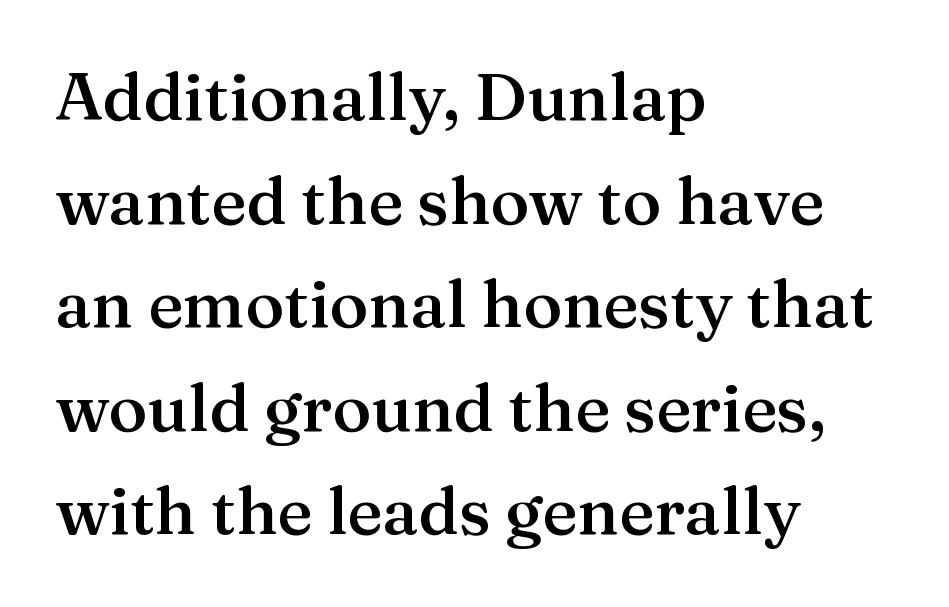
Q: Is the text bold? A: Semi-bold.
Q: Is the text italic (slanted)? A: No, it is upright.
Q: Is the typeface a serif or a sans-serif typeface? A: Serif.
Q: Is the text underlined? A: No.
Q: How is the paragraph aligned? A: Left-aligned.
Q: Is the spacing between letters normal or unusually wide? A: Normal.
Q: Is the spacing between lines tight, normal or loose? A: Normal.
Q: Width (condensed, normal, or wide)? A: Normal.
Q: Stroke contrast? A: Medium.
Q: x-height? A: Medium.
Q: Monospaced? A: No.
